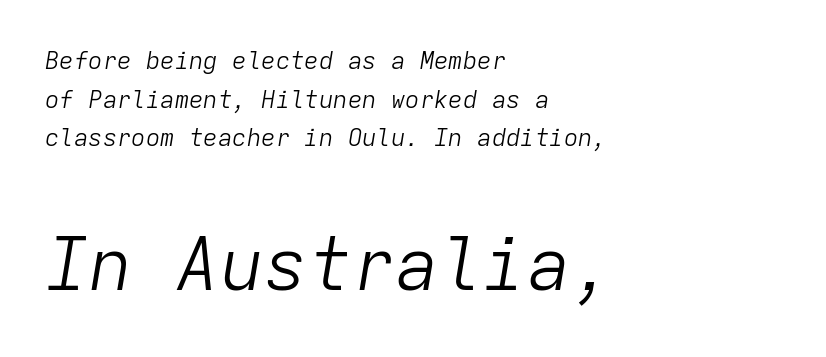
Descenders hang freely into open space. The face used here is rendered with its standard letterfit. The whole block is typeset with a tilt. Larger block? The one below; the one above is distinctly smaller. Looks like terminal output: every glyph gets an equal slot. Ink coverage per letter is moderate at most.
